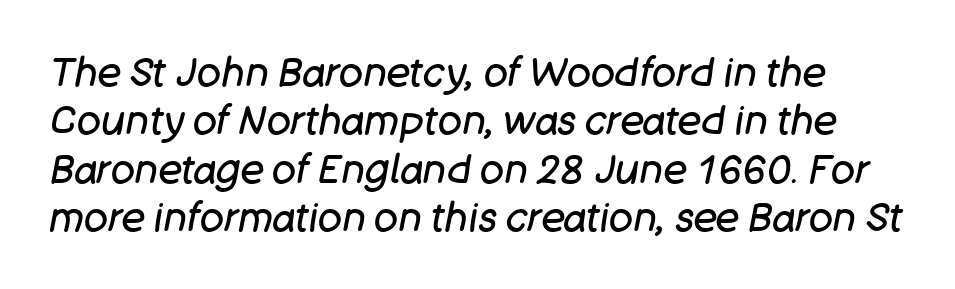
Note the varied advance widths — an 'i' is clearly narrower than an 'm'. Descenders are the only things crossing below the line. In terms of letterspacing, this is plain default setting. The letterforms sit at book weight or below.
